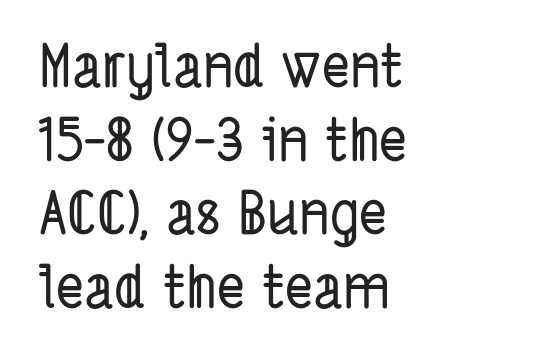
{"serif": "no", "width": "condensed", "stroke_contrast": "low", "x_height": "medium", "monospaced": "no", "underline": "no", "align": "left", "line_spacing": "normal", "line_spacing_ratio": 1.25, "letter_spacing": "normal", "letter_spacing_em": 0.0, "glyph_px": 59}
